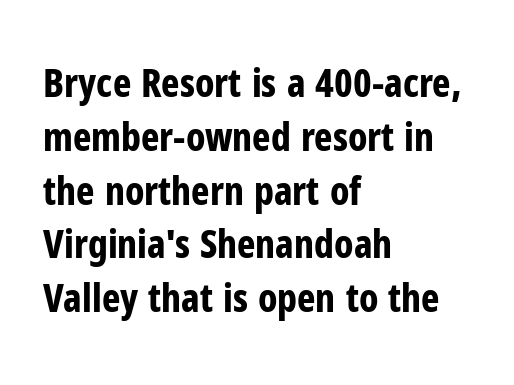
Descenders are the only things crossing below the line. The lettering stays uniformly vertical, giving the passage a roman look. The passage shown is typed in a proportional face where columns would drift. The lines are quadded left.
